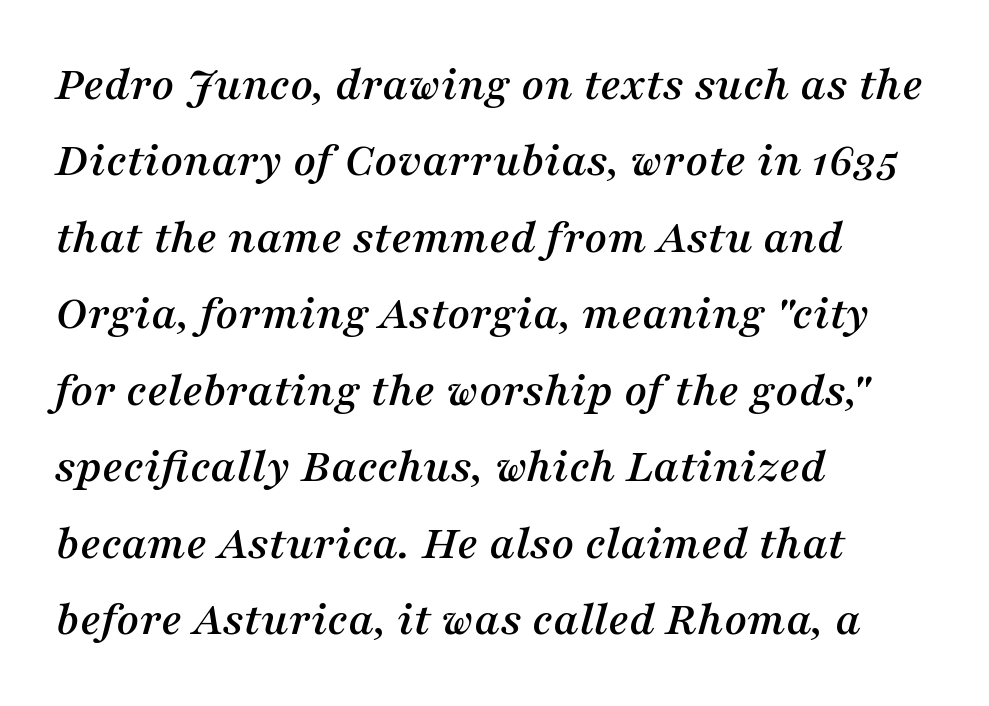
The image shows 49 px serif type, italic (leaning right); set left-aligned, normal line spacing (1.56x), normal letter spacing, not underlined; medium stroke contrast and a medium x-height.
